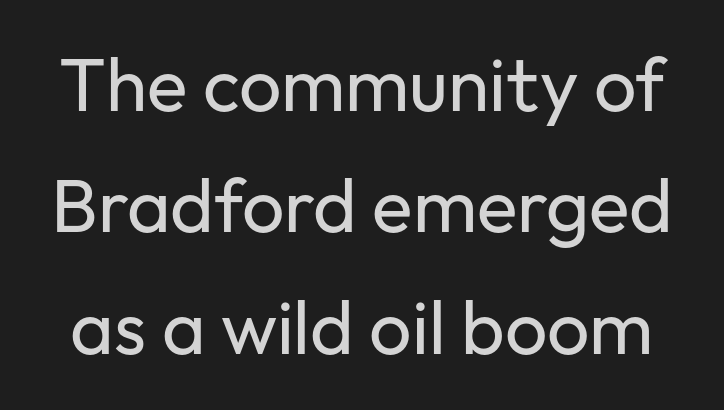
Q: Is the text bold? A: No.
Q: Is the text italic (slanted)? A: No, it is upright.
Q: Is the typeface a serif or a sans-serif typeface? A: Sans-serif.
Q: Is the text underlined? A: No.
Q: Is the spacing between letters normal or unusually wide? A: Normal.
Q: Is the spacing between lines tight, normal or loose? A: Normal.
Q: Width (condensed, normal, or wide)? A: Normal.
Q: Stroke contrast? A: Low.
Q: x-height? A: Medium.
Q: Monospaced? A: No.
